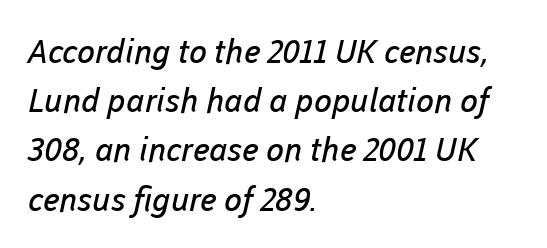
{"serif": "no", "bold": "no", "weight": "regular", "width": "normal", "stroke_contrast": "low", "x_height": "medium", "monospaced": "no", "underline": "no", "align": "left", "line_spacing": "normal", "line_spacing_ratio": 1.49, "letter_spacing": "normal", "letter_spacing_em": 0.0, "glyph_px": 33}
